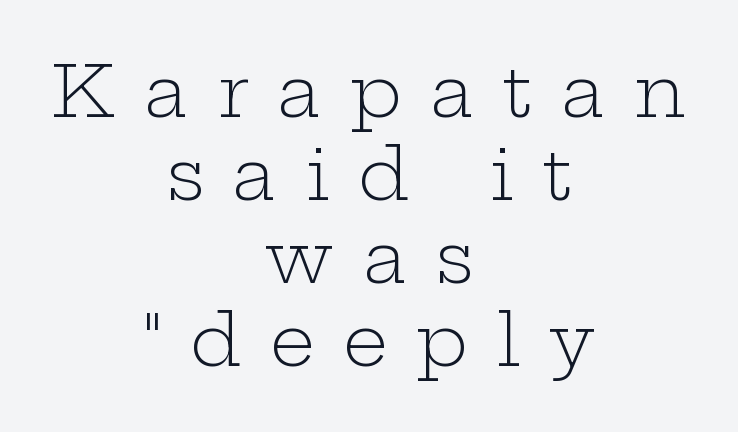
{"serif": "yes", "italic": "no", "bold": "no", "weight": "light", "width": "wide", "stroke_contrast": "low", "x_height": "medium", "monospaced": "no", "underline": "no", "align": "center", "line_spacing_ratio": 1.17, "letter_spacing": "wide", "letter_spacing_em": 0.4, "glyph_px": 71}
